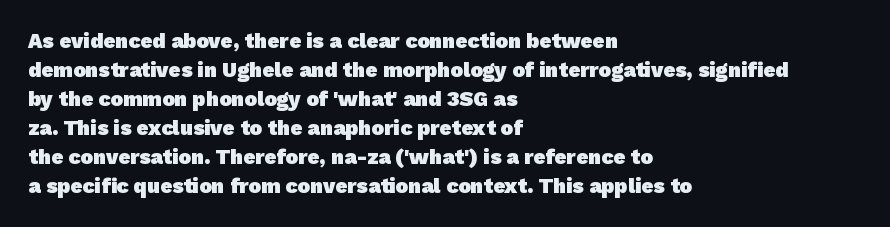
Q: Is the text bold? A: Yes.
Q: Is the text underlined? A: No.
Q: How is the paragraph aligned? A: Left-aligned.
Q: Is the spacing between letters normal or unusually wide? A: Normal.
Q: Is the spacing between lines tight, normal or loose? A: Normal.
